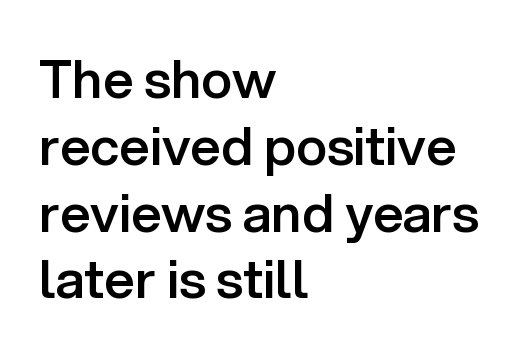
The image shows 53 px semibold sans-serif type, upright; set left-aligned, normal line spacing (1.26x), normal letter spacing, not underlined; low stroke contrast and a medium x-height.
